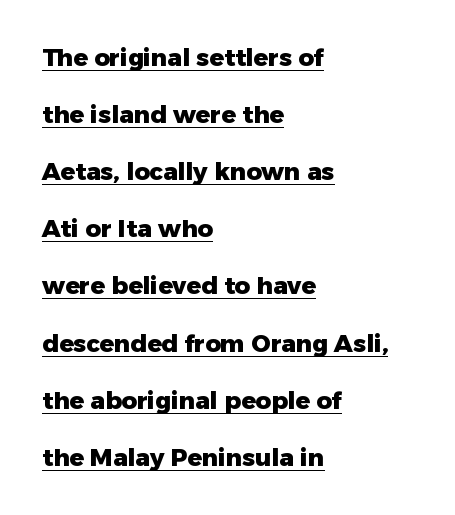
The image shows 24 px bold type, upright; set left-aligned, loose line spacing (2.38x), normal letter spacing, underlined.
